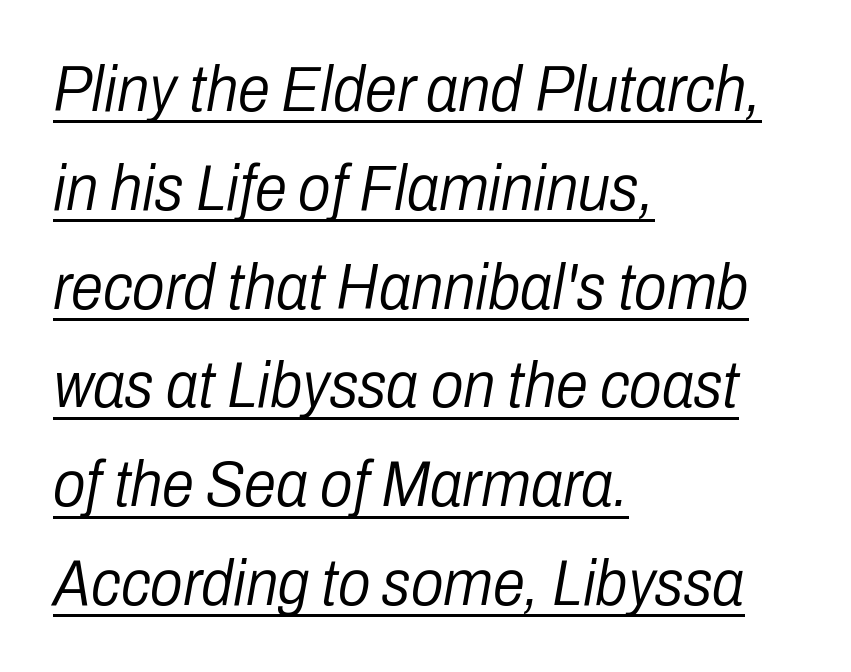
{"italic": "yes", "lean": "right", "slant_degrees": 10, "bold": "no", "weight": "light", "width": "condensed", "stroke_contrast": "low", "x_height": "medium", "monospaced": "no", "underline": "yes", "align": "left", "line_spacing": "normal", "line_spacing_ratio": 1.52, "letter_spacing": "normal", "letter_spacing_em": 0.0, "glyph_px": 65}
